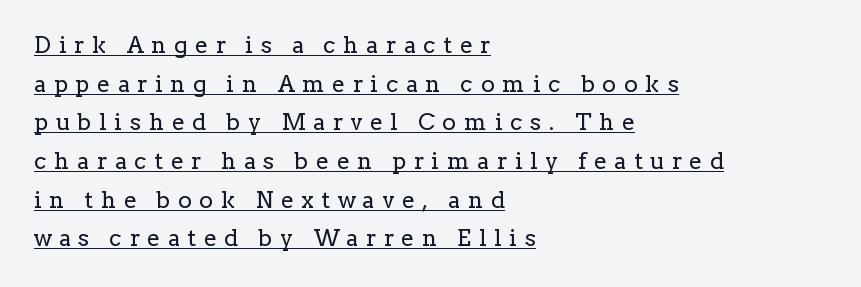
The image shows 23 px text type, upright; set left-aligned, normal line spacing (1.68x), unusually wide letter spacing (+0.34 em), underlined.
